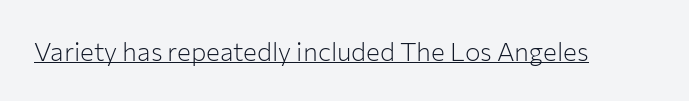
The image shows 26 px text type, upright; set normal letter spacing, underlined.
